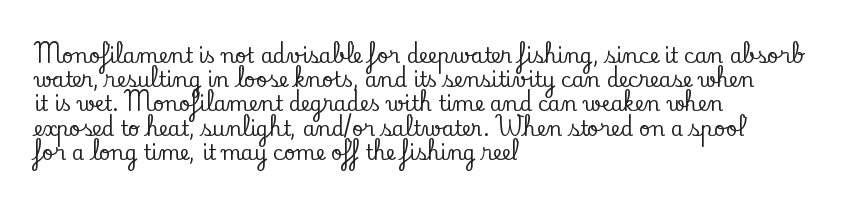
The image shows 20 px text type, upright; set left-aligned, line spacing 1.21x, normal letter spacing, not underlined.
